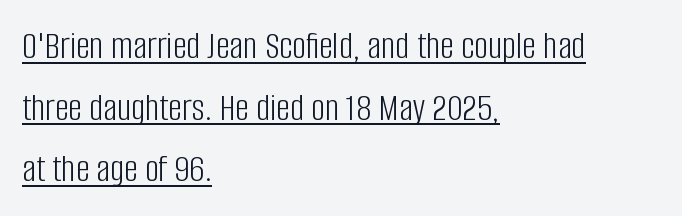
The image shows 39 px light, condensed sans-serif type, upright; set left-aligned, normal line spacing (1.58x), normal letter spacing, underlined; low stroke contrast and a large x-height.
